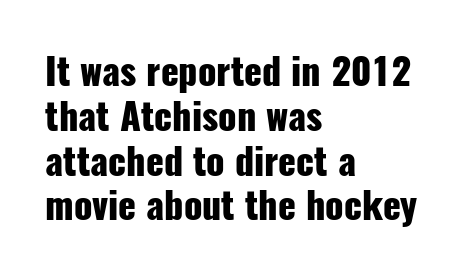
Q: Is the text bold? A: Yes.
Q: Is the text italic (slanted)? A: No, it is upright.
Q: Is the typeface a serif or a sans-serif typeface? A: Sans-serif.
Q: Is the text underlined? A: No.
Q: How is the paragraph aligned? A: Left-aligned.
Q: Is the spacing between letters normal or unusually wide? A: Normal.
Q: Width (condensed, normal, or wide)? A: Condensed.
Q: Stroke contrast? A: Low.
Q: x-height? A: Medium.
Q: Monospaced? A: No.
